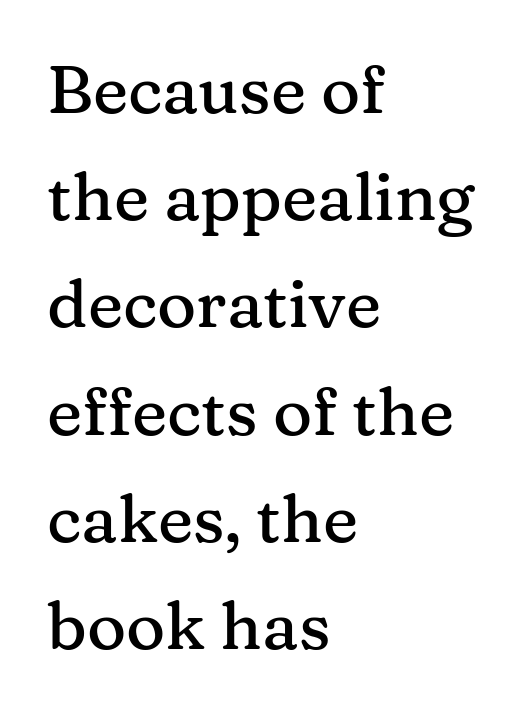
{"serif": "yes", "italic": "no", "width": "normal", "stroke_contrast": "medium", "x_height": "medium", "monospaced": "no", "underline": "no", "align": "left", "line_spacing": "normal", "line_spacing_ratio": 1.6, "letter_spacing": "normal", "letter_spacing_em": 0.0, "glyph_px": 67}
